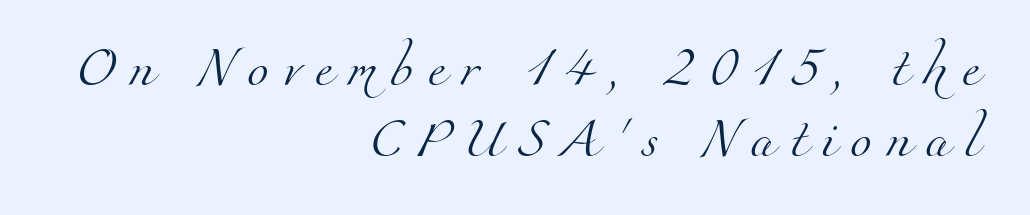
The image shows 39 px light serif type; set right-aligned, line spacing 1.82x, unusually wide letter spacing (+0.37 em), not underlined; medium stroke contrast and a small x-height.
